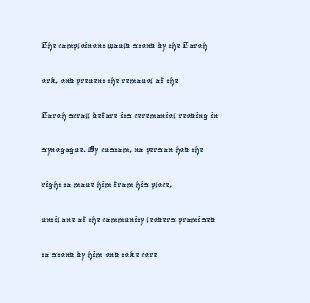
{"underline": "no", "align": "left", "line_spacing": "normal", "line_spacing_ratio": 1.58, "letter_spacing": "normal", "letter_spacing_em": 0.0, "glyph_px": 22}
